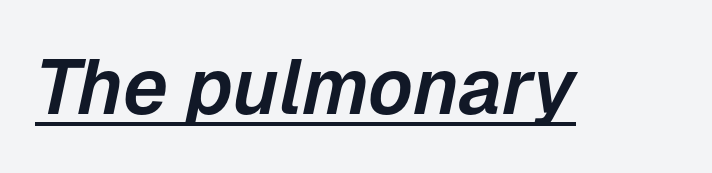
Q: Is the text italic (slanted)? A: Yes, it leans right by about 12 degrees.
Q: Is the text underlined? A: Yes.
Q: Is the spacing between letters normal or unusually wide? A: Normal.
Q: Width (condensed, normal, or wide)? A: Normal.
Q: Stroke contrast? A: Low.
Q: x-height? A: Medium.
Q: Monospaced? A: No.
